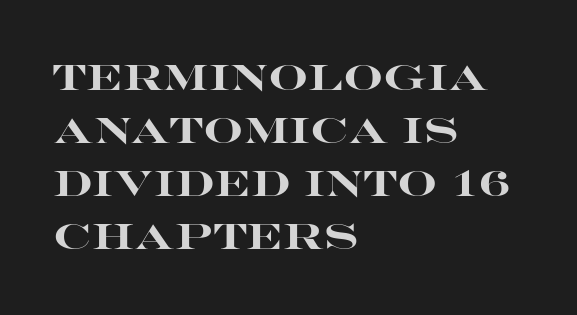
Q: Is the text bold? A: Yes.
Q: Is the text italic (slanted)? A: No, it is upright.
Q: Is the typeface a serif or a sans-serif typeface? A: Serif.
Q: Is the text underlined? A: No.
Q: How is the paragraph aligned? A: Left-aligned.
Q: Is the spacing between letters normal or unusually wide? A: Normal.
Q: Is the spacing between lines tight, normal or loose? A: Normal.
Q: Width (condensed, normal, or wide)? A: Wide.
Q: Stroke contrast? A: High.
Q: x-height? A: Large.
Q: Monospaced? A: No.
